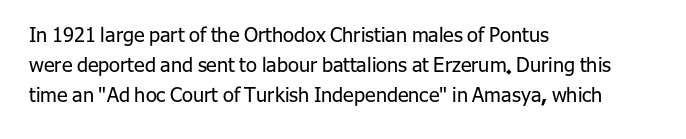
The image shows 20 px text type, upright; set left-aligned, normal line spacing (1.49x), normal letter spacing, not underlined.
